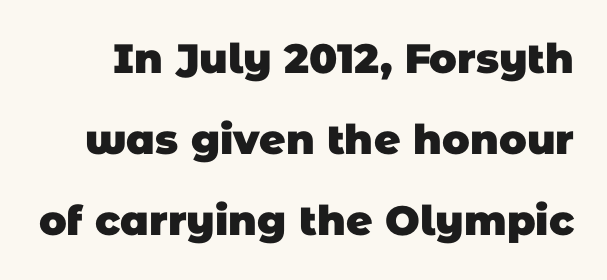
{"serif": "no", "bold": "yes", "weight": "heavy", "width": "normal", "stroke_contrast": "low", "x_height": "large", "monospaced": "no", "underline": "no", "line_spacing": "loose", "line_spacing_ratio": 1.98, "letter_spacing": "normal", "letter_spacing_em": 0.0, "glyph_px": 41}
